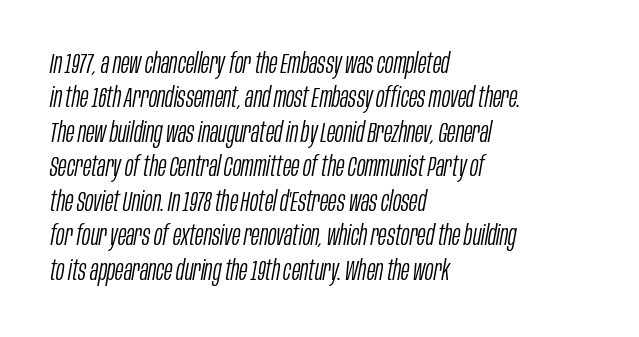
Q: Is the text bold? A: No.
Q: Is the text italic (slanted)? A: Yes, it leans right by about 10 degrees.
Q: Is the text underlined? A: No.
Q: How is the paragraph aligned? A: Left-aligned.
Q: Is the spacing between letters normal or unusually wide? A: Normal.
Q: Width (condensed, normal, or wide)? A: Condensed.
Q: Stroke contrast? A: Low.
Q: x-height? A: Large.
Q: Monospaced? A: No.
